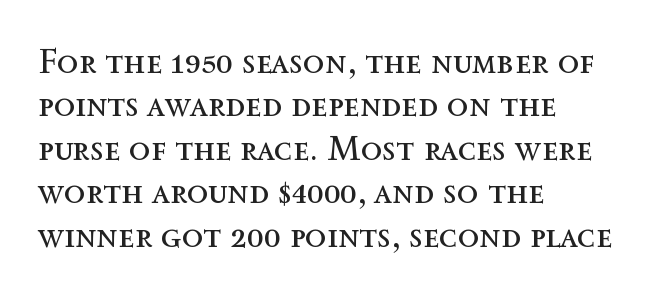
The image shows 35 px regular-weight type, upright; set left-aligned, line spacing 1.24x, normal letter spacing, not underlined; a medium x-height.
